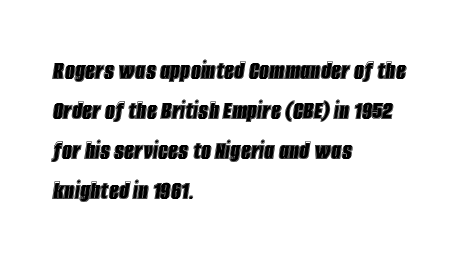
Notice how descenders clear the ascenders below comfortably — that's standard leading. Is this a fixed-width face? No — the glyphs have proportional, varying widths. No word sits above an underline. Looking at the ascenders, they clearly lean.
